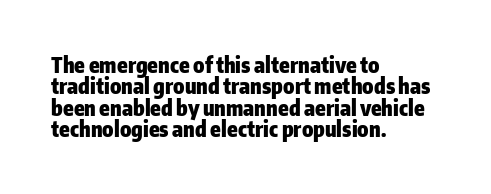
A dark, heavy texture on the line: the type is bold. Teacher's note: observe the even left margin — that is flush-left alignment. The gap between lines stays unmarked. These lines huddle together more closely than default settings would place them. The rendering keeps characters at their native spacing.
